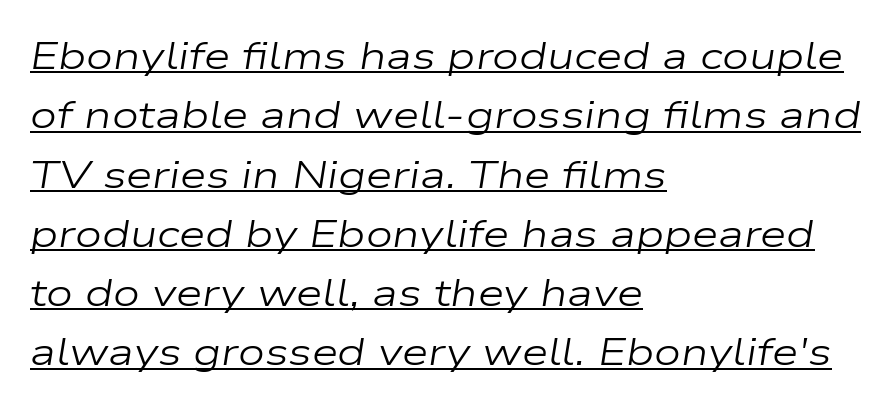
Q: Is the text bold? A: No.
Q: Is the text italic (slanted)? A: Yes, it leans right by about 9 degrees.
Q: Is the text underlined? A: Yes.
Q: How is the paragraph aligned? A: Left-aligned.
Q: Is the spacing between letters normal or unusually wide? A: Normal.
Q: Is the spacing between lines tight, normal or loose? A: Normal.
Q: Width (condensed, normal, or wide)? A: Wide.
Q: Stroke contrast? A: Low.
Q: x-height? A: Medium.
Q: Monospaced? A: No.
